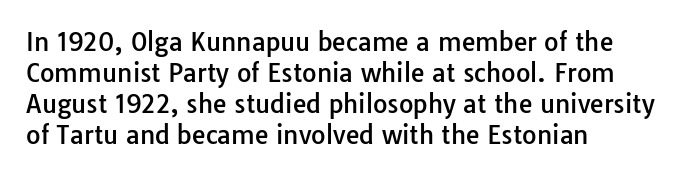
The image shows 25 px text type, upright; set left-aligned, line spacing 1.24x, normal letter spacing, not underlined.
